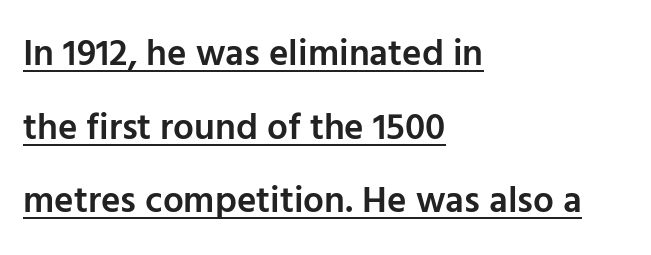
{"serif": "no", "italic": "no", "bold": "semi", "weight": "semibold", "width": "normal", "stroke_contrast": "low", "x_height": "medium", "monospaced": "no", "underline": "yes", "align": "left", "line_spacing": "loose", "line_spacing_ratio": 1.99, "letter_spacing": "normal", "letter_spacing_em": 0.0, "glyph_px": 37}
